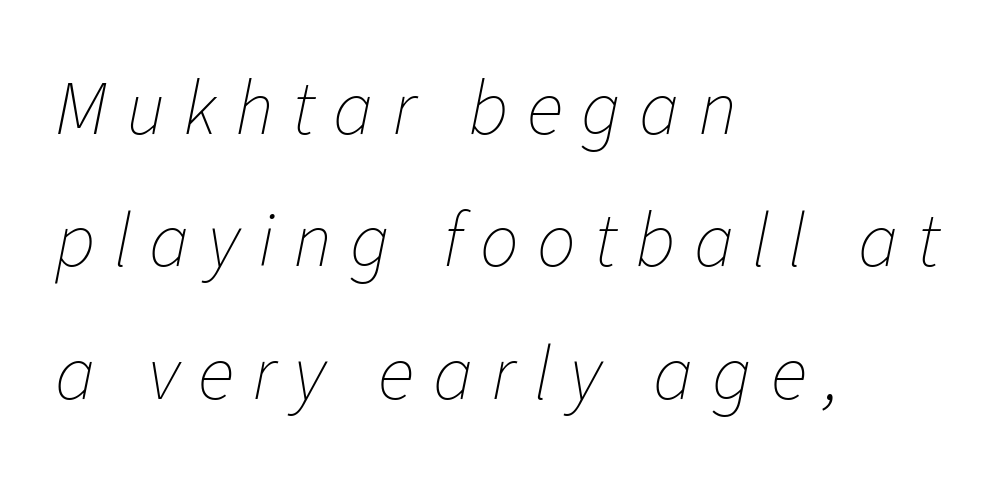
Q: Is the text bold? A: No.
Q: Is the text italic (slanted)? A: Yes, it leans right by about 11 degrees.
Q: Is the text underlined? A: No.
Q: How is the paragraph aligned? A: Left-aligned.
Q: Is the spacing between letters normal or unusually wide? A: Unusually wide.
Q: Width (condensed, normal, or wide)? A: Normal.
Q: Stroke contrast? A: Low.
Q: x-height? A: Medium.
Q: Monospaced? A: No.
